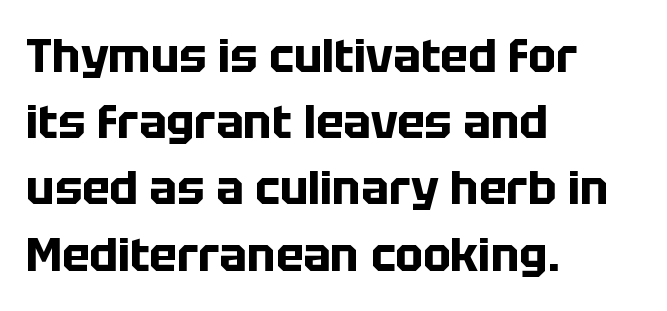
The image shows 46 px bold sans-serif type, upright; set left-aligned, normal line spacing (1.44x), normal letter spacing, not underlined; low stroke contrast and a large x-height.
